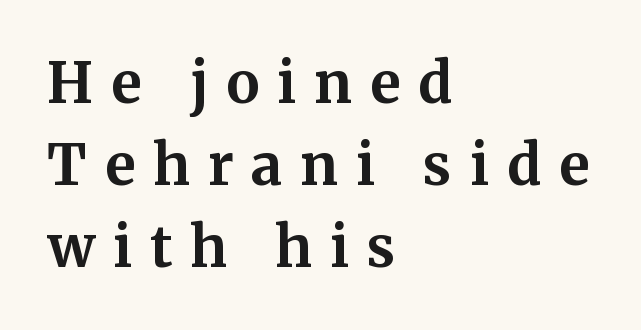
Leading matches the norm, producing a regular column. Typographic density is high because the face is bold. Varying glyph widths throughout — classic text-font behaviour. Which margin do the lines hug? The left one — the right edge is uneven.
